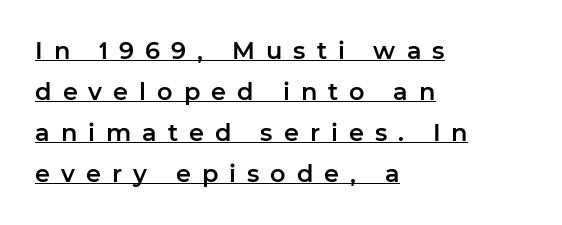
The image shows 24 px text type, upright; set left-aligned, line spacing 1.71x, unusually wide letter spacing (+0.46 em), underlined.
